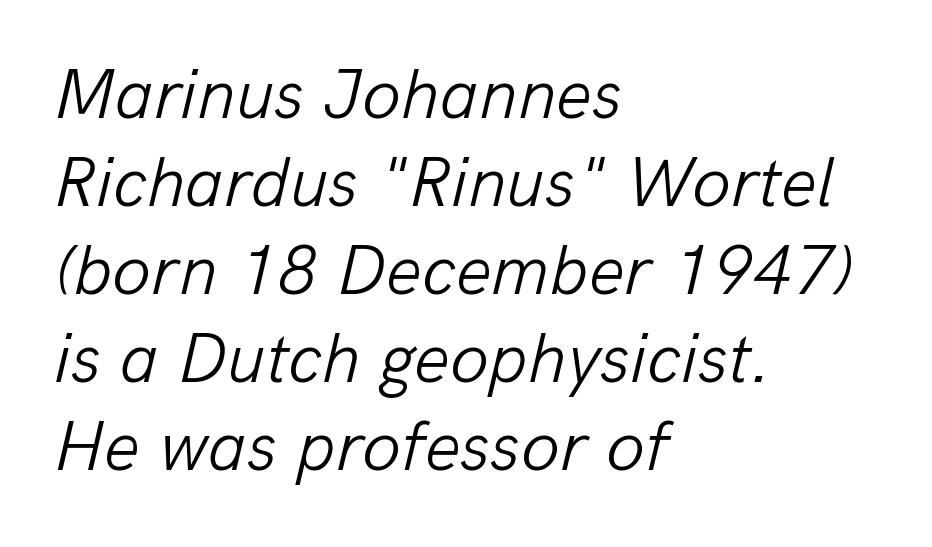
Q: Is the text bold? A: No.
Q: Is the text italic (slanted)? A: Yes, it leans right by about 13 degrees.
Q: Is the text underlined? A: No.
Q: How is the paragraph aligned? A: Left-aligned.
Q: Is the spacing between letters normal or unusually wide? A: Normal.
Q: Width (condensed, normal, or wide)? A: Normal.
Q: Stroke contrast? A: Low.
Q: x-height? A: Medium.
Q: Monospaced? A: No.
